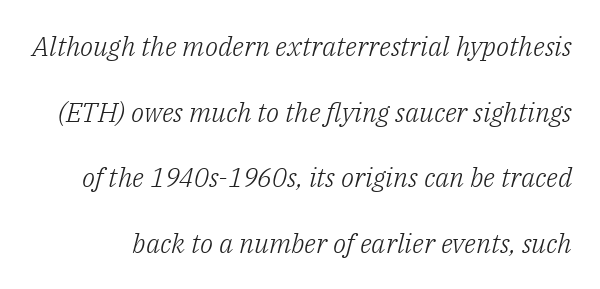
The face used here has a pronounced slope to its letters. Think standard paragraph weight, or any step lighter than that. Letters rest on an invisible, unmarked baseline. This rendering leaves character spacing at its baseline value. This sample trades compactness for vertical openness between lines.
